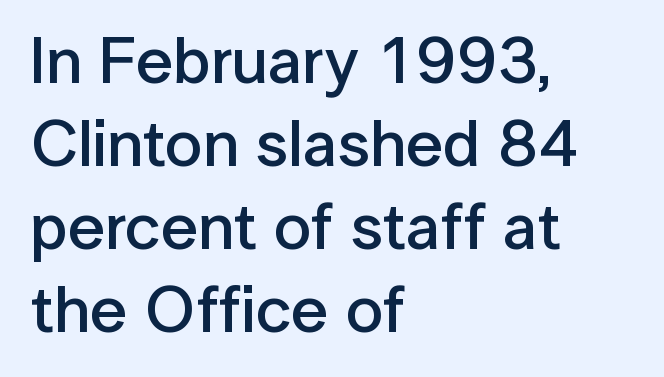
Ordinary non-slanted type is in use. In terms of leading, this rendering sits right in the middle. Observe the ordinary spacing: letters are neighbours, not strangers. Serif or sans? Sans — the stroke terminals are bare. The passage shown is not underscored anywhere.
